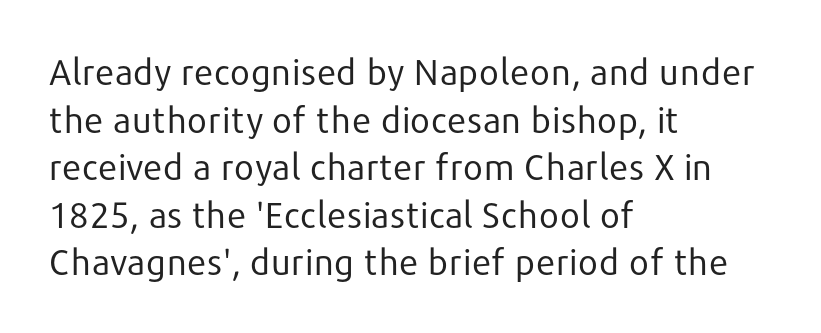
{"serif": "no", "italic": "no", "bold": "no", "weight": "regular", "width": "normal", "stroke_contrast": "low", "x_height": "medium", "monospaced": "no", "underline": "no", "align": "left", "line_spacing": "normal", "line_spacing_ratio": 1.32, "letter_spacing": "normal", "letter_spacing_em": 0.0, "glyph_px": 36}
